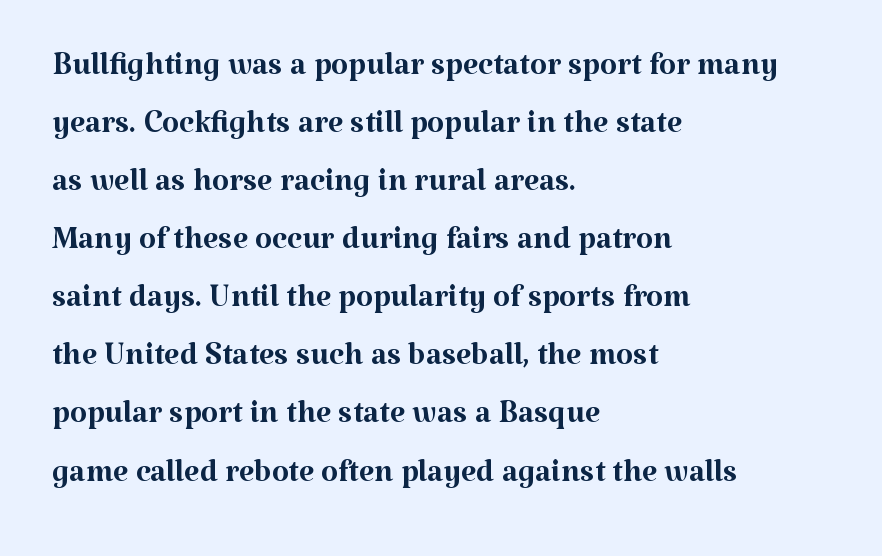
The face used here is seriffed, in the tradition of book romans. Students, observe: this is what conventionally led text looks like. Characters remain perfectly vertical along every line. Words float on clear page, feet unadorned.
